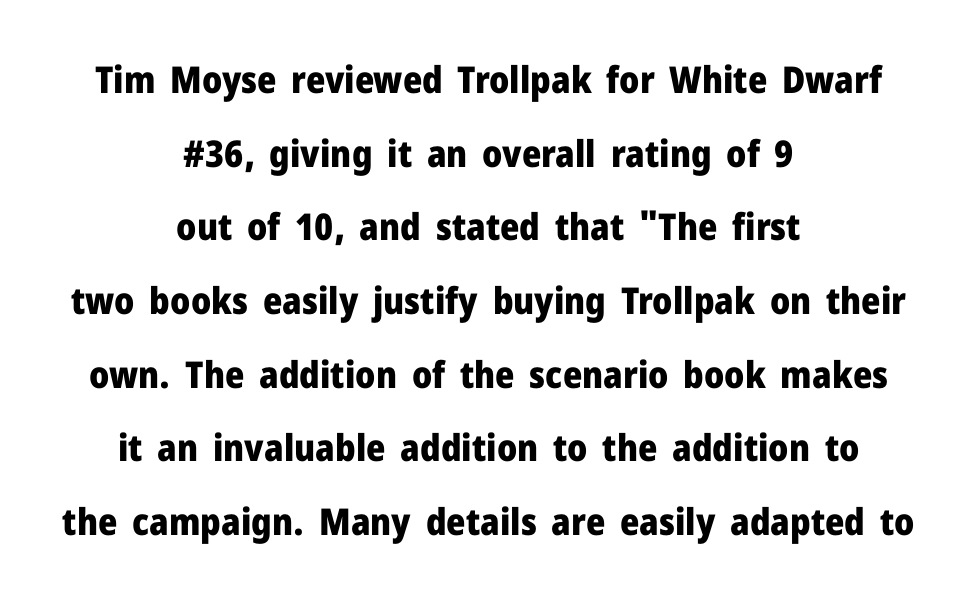
The image shows 37 px heavy sans-serif type, upright; set centered, loose line spacing (1.99x), normal letter spacing, not underlined; low stroke contrast and a medium x-height.
